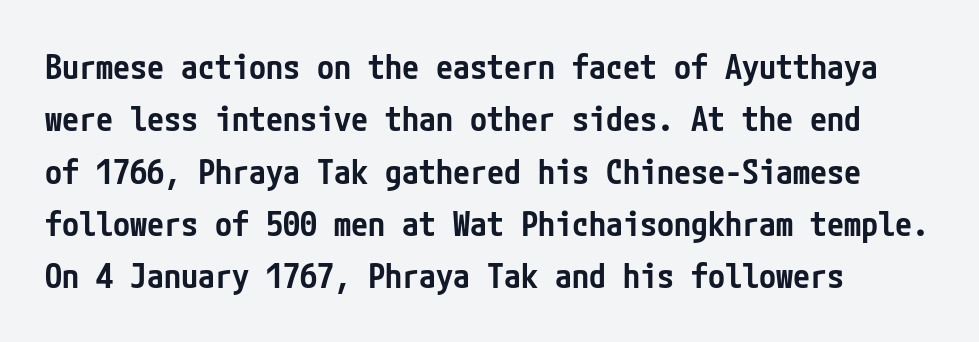
Is the letter spacing exaggerated? No — it looks like the ordinary default. This rendering uses left alignment, leaving the right contour irregular. You can tell from the bare stems that sans-serif type was used. Slightly chunky letters — semibold, I'd say, not full bold. Notice how descenders clear the ascenders below comfortably — that's standard leading. Designer's note — italics off, roman on.
